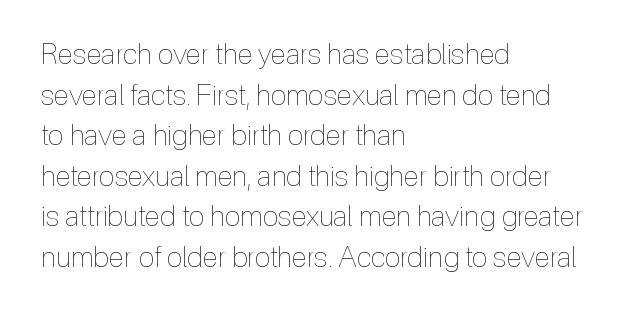
{"italic": "no", "bold": "no", "weight": "thin", "width": "condensed", "x_height": "medium", "monospaced": "no", "underline": "no", "align": "left", "line_spacing": "normal", "line_spacing_ratio": 1.4, "letter_spacing": "normal", "letter_spacing_em": 0.0, "glyph_px": 29}
